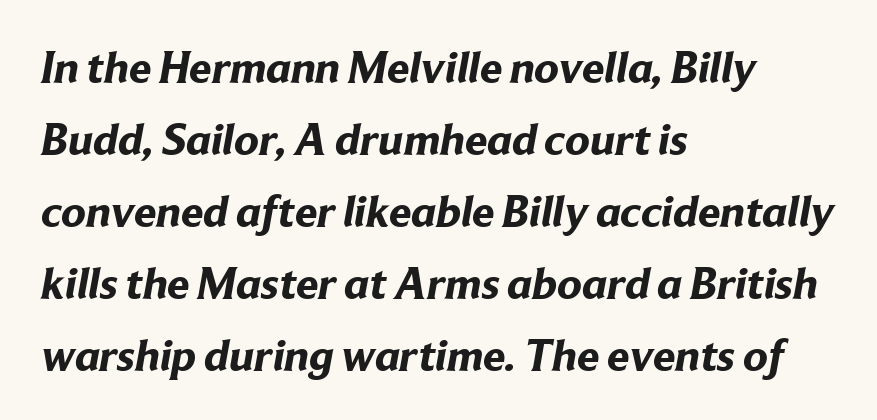
Q: Is the text bold? A: Yes.
Q: Is the typeface a serif or a sans-serif typeface? A: Sans-serif.
Q: Is the text underlined? A: No.
Q: How is the paragraph aligned? A: Left-aligned.
Q: Is the spacing between letters normal or unusually wide? A: Normal.
Q: Is the spacing between lines tight, normal or loose? A: Normal.
Q: Width (condensed, normal, or wide)? A: Normal.
Q: Stroke contrast? A: Low.
Q: x-height? A: Medium.
Q: Monospaced? A: No.
